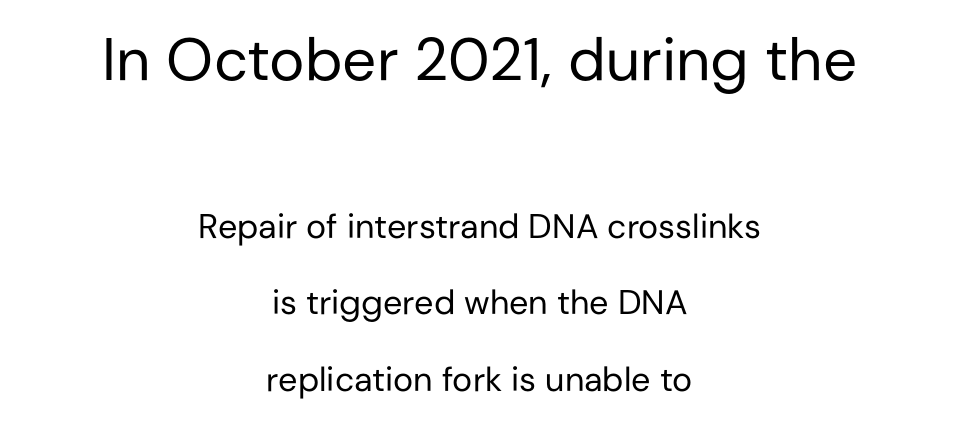
The image shows 60 px regular-weight sans-serif type, upright; set centered, loose line spacing (2.26x), normal letter spacing, not underlined; the first (top) block is 1.76x larger; low stroke contrast and a medium x-height.
